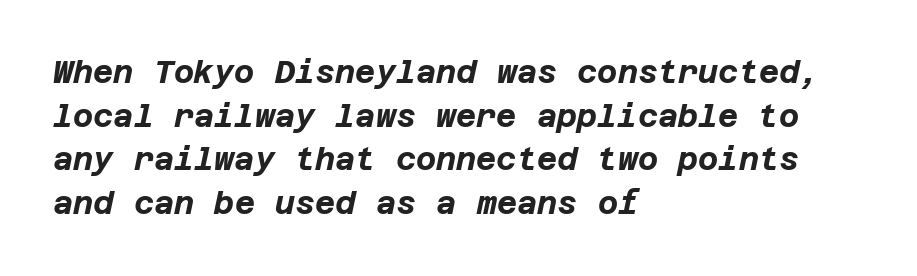
Left-aligned paragraph, ragged on the right. Lines of text with bare space underneath. The rendering uses a moderate line-height, typical for paragraphs. In terms of weight, the rendering is a true, heavy bold.
